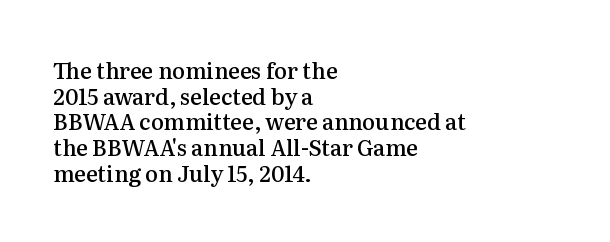
{"italic": "no", "bold": "semi", "underline": "no", "align": "left", "line_spacing_ratio": 1.17, "letter_spacing": "normal", "letter_spacing_em": 0.0, "glyph_px": 22}
